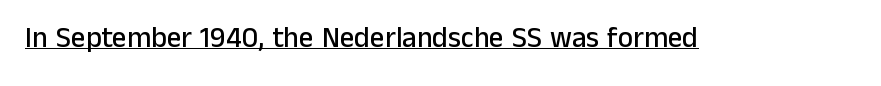
Q: Is the text italic (slanted)? A: No, it is upright.
Q: Is the typeface a serif or a sans-serif typeface? A: Sans-serif.
Q: Is the text underlined? A: Yes.
Q: Is the spacing between letters normal or unusually wide? A: Normal.
Q: Width (condensed, normal, or wide)? A: Normal.
Q: Stroke contrast? A: Low.
Q: x-height? A: Medium.
Q: Monospaced? A: No.
